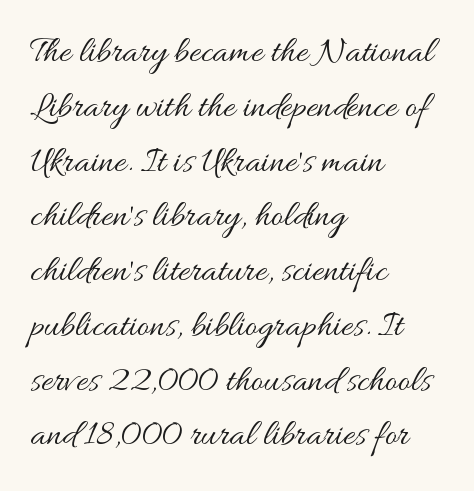
{"bold": "no", "weight": "regular", "width": "wide", "stroke_contrast": "medium", "x_height": "small", "monospaced": "no", "underline": "no", "align": "left", "line_spacing": "normal", "line_spacing_ratio": 1.48, "letter_spacing": "normal", "letter_spacing_em": 0.0, "glyph_px": 37}
